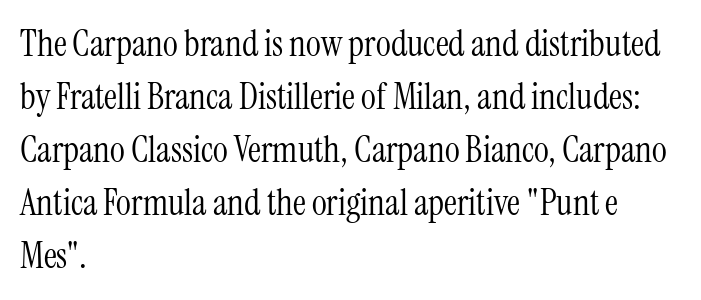
{"serif": "yes", "italic": "no", "bold": "no", "weight": "light", "width": "condensed", "stroke_contrast": "medium", "x_height": "medium", "monospaced": "no", "underline": "no", "align": "left", "line_spacing": "normal", "line_spacing_ratio": 1.47, "letter_spacing": "normal", "letter_spacing_em": 0.0, "glyph_px": 36}
